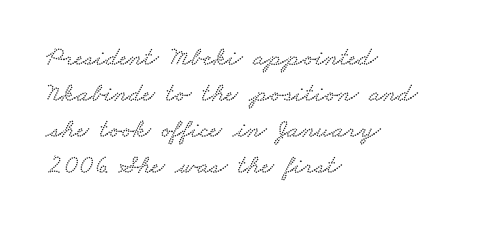
Nobody touched the tracking dial on this one. Which margin do the lines hug? The left one — the right edge is uneven. The passage shown is not underscored anywhere. Compared with typical paragraphs, the rows here are spaced about the same.
